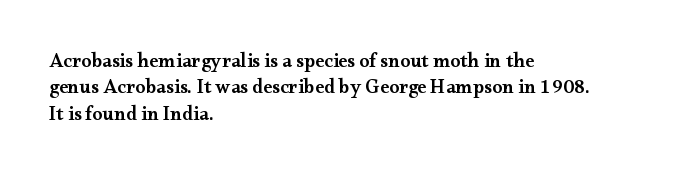
Q: Is the text bold? A: Semi-bold.
Q: Is the text italic (slanted)? A: No, it is upright.
Q: Is the text underlined? A: No.
Q: How is the paragraph aligned? A: Left-aligned.
Q: Is the spacing between letters normal or unusually wide? A: Normal.
Q: Is the spacing between lines tight, normal or loose? A: Normal.
